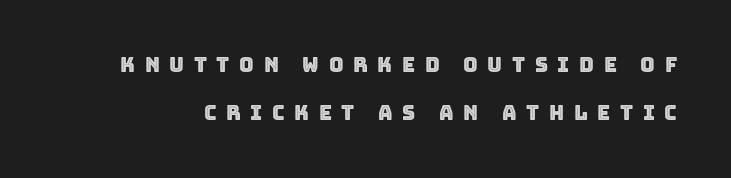
Q: Is the text italic (slanted)? A: No, it is upright.
Q: Is the text underlined? A: No.
Q: Is the spacing between letters normal or unusually wide? A: Unusually wide.
Q: Is the spacing between lines tight, normal or loose? A: Loose.
